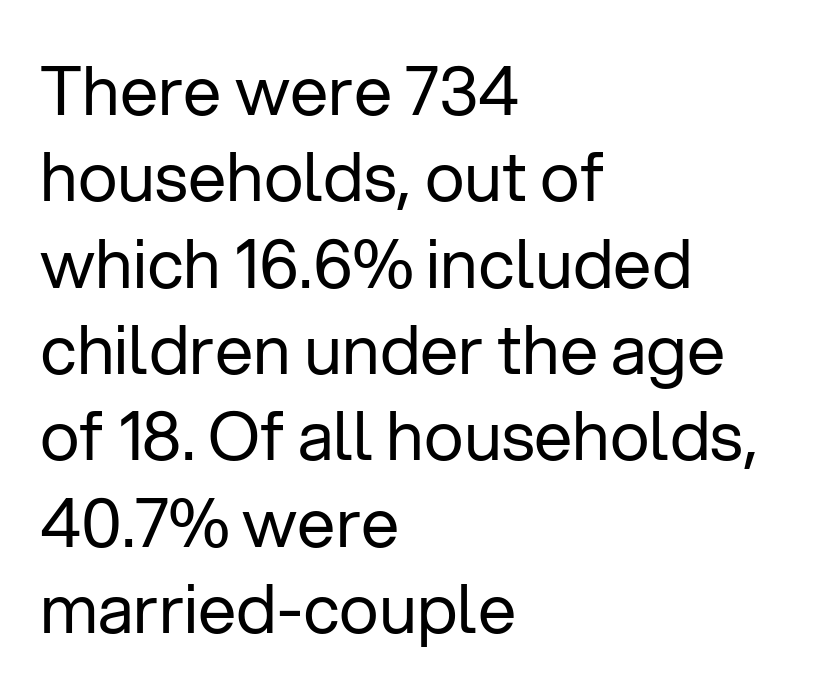
The image shows 68 px regular-weight sans-serif type, upright; set left-aligned, normal line spacing (1.27x), normal letter spacing, not underlined; low stroke contrast and a medium x-height.
